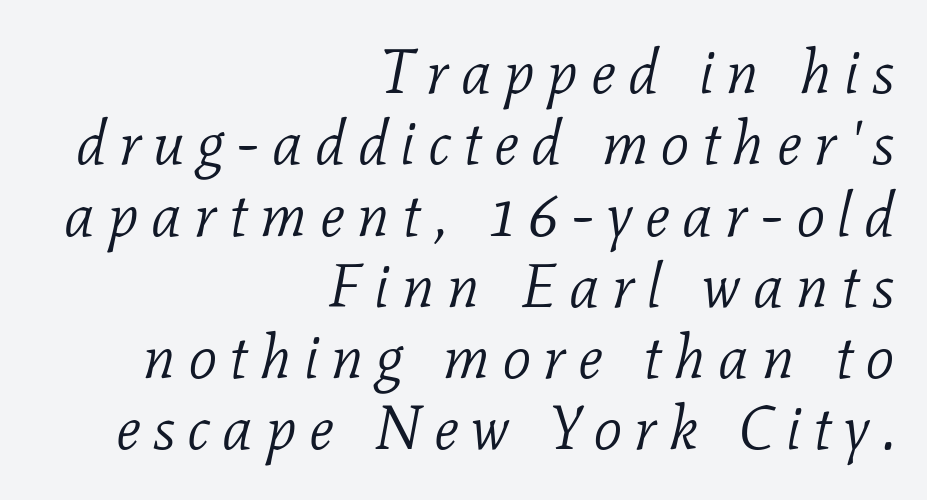
Words float on clear page, feet unadorned. Note: serifs present on the glyphs. The designer dialed line spacing down below the default. Notice how the stems are inclined rather than vertical — that's the hallmark of italics. There is plenty of visible air inserted between adjacent glyphs. This sample has the flowing, uneven cadence of proportional lettering.
